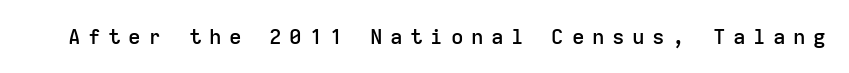
The image shows 21 px text type, upright; set unusually wide letter spacing (+0.36 em), not underlined.
